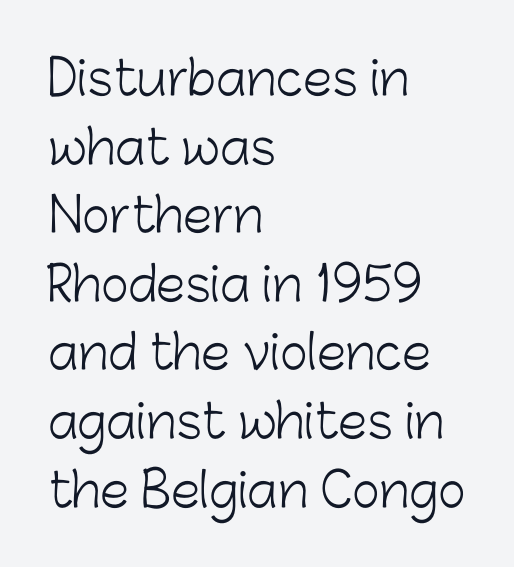
The image shows 47 px light sans-serif type, upright; set left-aligned, normal line spacing (1.46x), normal letter spacing, not underlined; low stroke contrast and a medium x-height.
